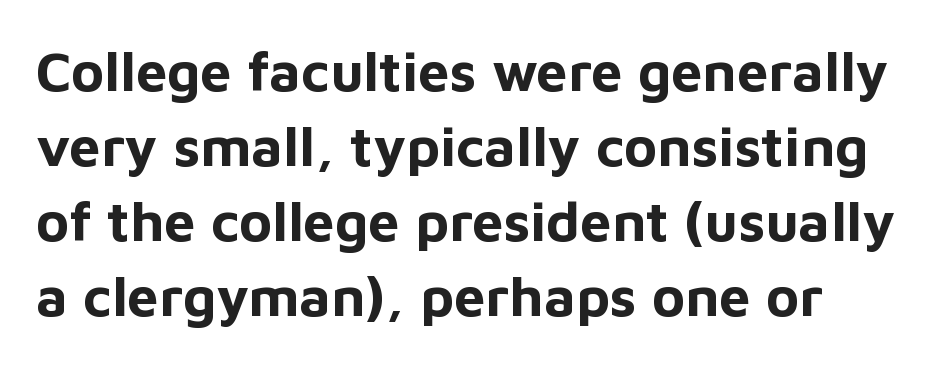
{"serif": "no", "italic": "no", "bold": "yes", "weight": "bold", "width": "normal", "stroke_contrast": "low", "x_height": "medium", "monospaced": "no", "underline": "no", "line_spacing": "normal", "line_spacing_ratio": 1.34, "letter_spacing": "normal", "letter_spacing_em": 0.0, "glyph_px": 56}
